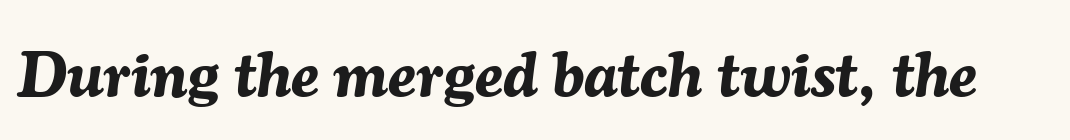
Q: Is the text bold? A: Yes.
Q: Is the text italic (slanted)? A: Yes, it leans right by about 7 degrees.
Q: Is the text underlined? A: No.
Q: Is the spacing between letters normal or unusually wide? A: Normal.
Q: Width (condensed, normal, or wide)? A: Normal.
Q: Stroke contrast? A: Medium.
Q: x-height? A: Medium.
Q: Monospaced? A: No.
